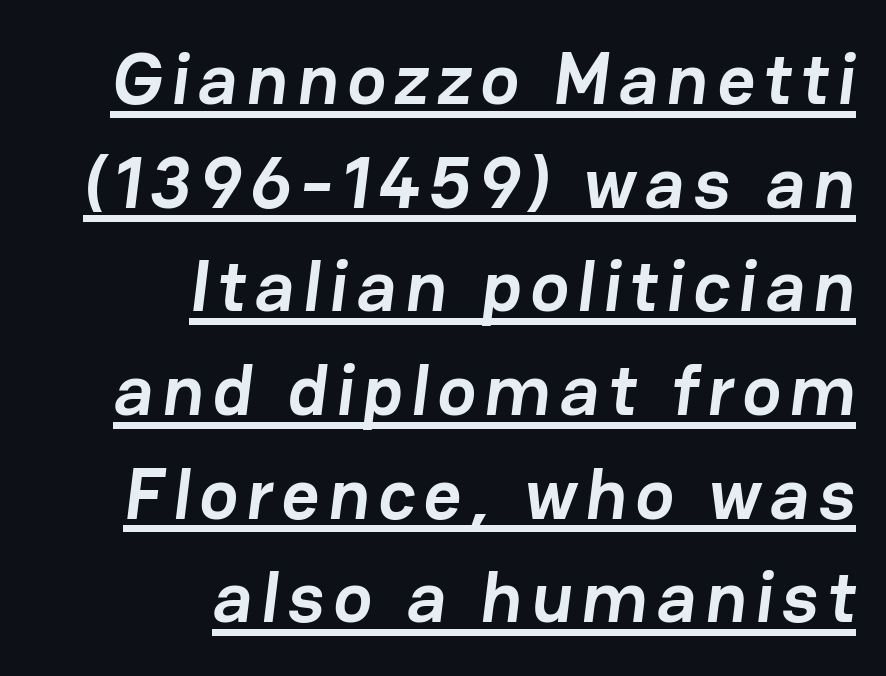
The type family on display is of the sans-serif kind. Every row of glyphs terminates at an identical x-position on the right. Note the varied advance widths — an 'i' is clearly narrower than an 'm'. A typesetter would call this leading conventional body-copy spacing.
